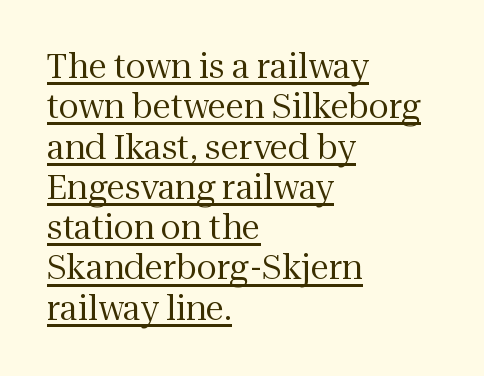
The image shows 33 px regular-weight serif type, upright; set left-aligned, line spacing 1.22x, normal letter spacing, underlined; medium stroke contrast and a medium x-height.
